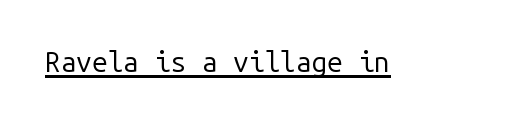
{"serif": "no", "italic": "no", "bold": "no", "weight": "regular", "width": "normal", "stroke_contrast": "low", "x_height": "medium", "monospaced": "yes", "underline": "yes", "letter_spacing": "normal", "letter_spacing_em": 0.0, "glyph_px": 28}
